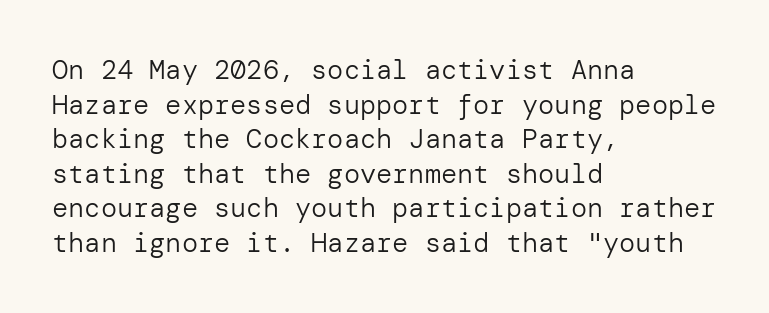
The image shows 27 px text type, upright; set left-aligned, normal line spacing (1.28x), normal letter spacing, not underlined.
